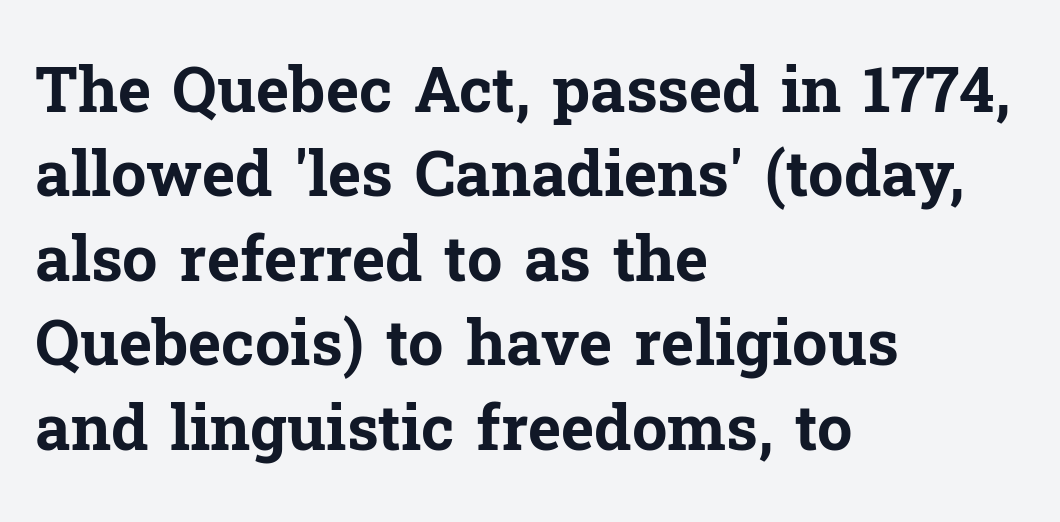
Q: Is the text bold? A: Yes.
Q: Is the text italic (slanted)? A: No, it is upright.
Q: Is the typeface a serif or a sans-serif typeface? A: Serif.
Q: Is the text underlined? A: No.
Q: How is the paragraph aligned? A: Left-aligned.
Q: Is the spacing between letters normal or unusually wide? A: Normal.
Q: Is the spacing between lines tight, normal or loose? A: Normal.
Q: Width (condensed, normal, or wide)? A: Normal.
Q: Stroke contrast? A: Low.
Q: x-height? A: Medium.
Q: Monospaced? A: No.
